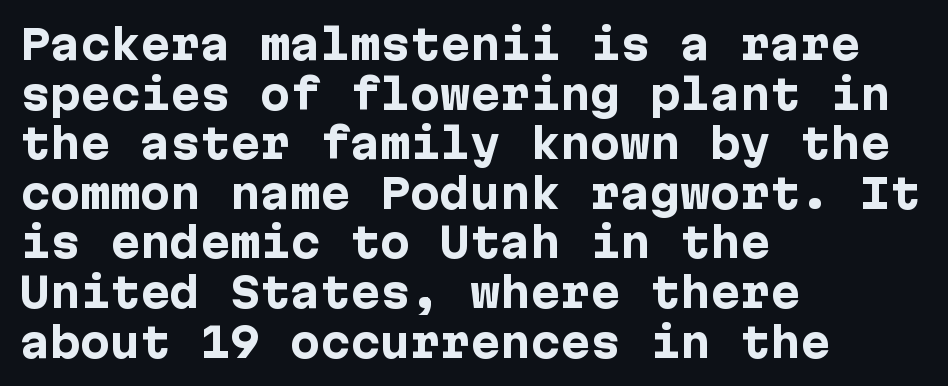
Q: Is the text bold? A: Yes.
Q: Is the text italic (slanted)? A: No, it is upright.
Q: Is the typeface a serif or a sans-serif typeface? A: Sans-serif.
Q: Is the text underlined? A: No.
Q: How is the paragraph aligned? A: Left-aligned.
Q: Is the spacing between letters normal or unusually wide? A: Normal.
Q: Width (condensed, normal, or wide)? A: Normal.
Q: Stroke contrast? A: Low.
Q: x-height? A: Medium.
